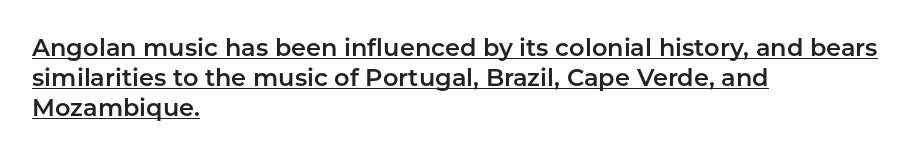
Q: Is the text italic (slanted)? A: No, it is upright.
Q: Is the text underlined? A: Yes.
Q: How is the paragraph aligned? A: Left-aligned.
Q: Is the spacing between letters normal or unusually wide? A: Normal.
Q: Is the spacing between lines tight, normal or loose? A: Normal.
